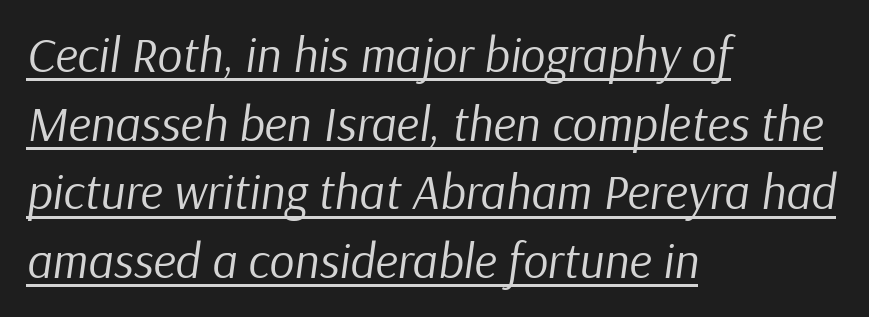
The image shows 49 px regular-weight type, italic (leaning right); set left-aligned, normal line spacing (1.4x), normal letter spacing, underlined; low stroke contrast and a medium x-height.
